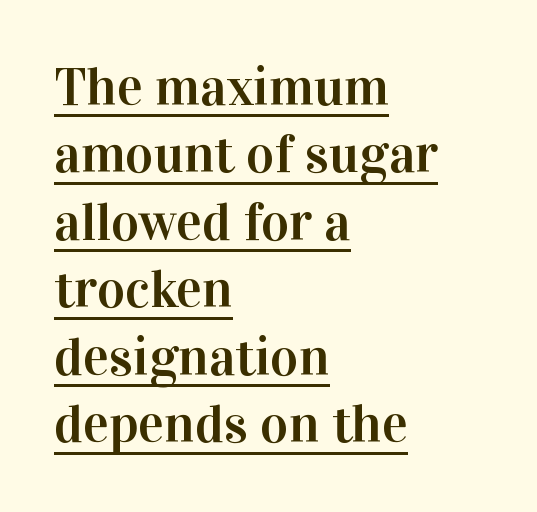
The image shows 54 px serif type, upright; set left-aligned, normal line spacing (1.25x), normal letter spacing, underlined; high stroke contrast and a medium x-height.
